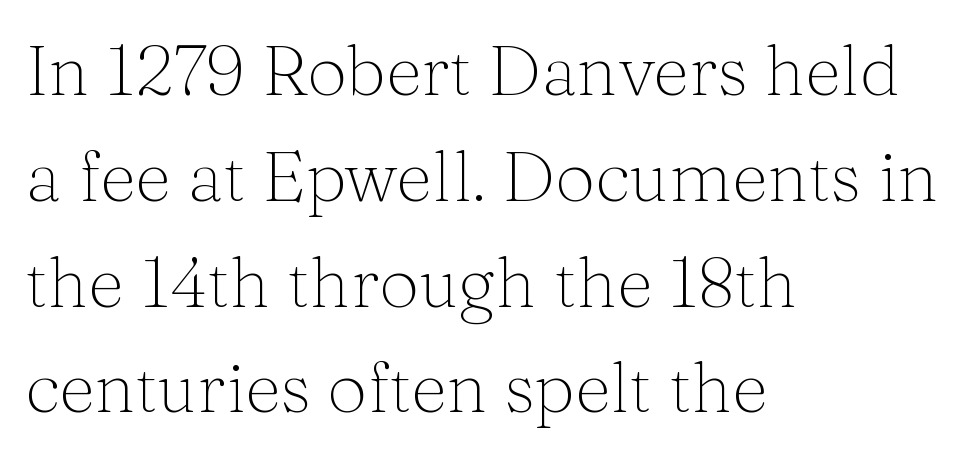
Style check: upright. Unlike a clean sans, this face finishes its strokes with serifs. The letterforms sit shoulder to shoulder at normal distance. A typesetter would call this proportional, since set widths differ per character. Type without underlining.
